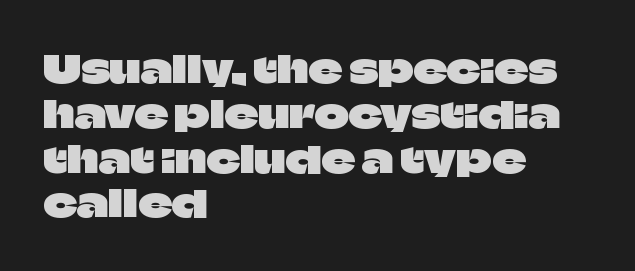
Just letters on the line, the space beneath them empty. A sans-serif font was chosen for this passage. Italic: no, the glyphs are upright roman. Is the block centered? No — it sits flush against the left margin.
